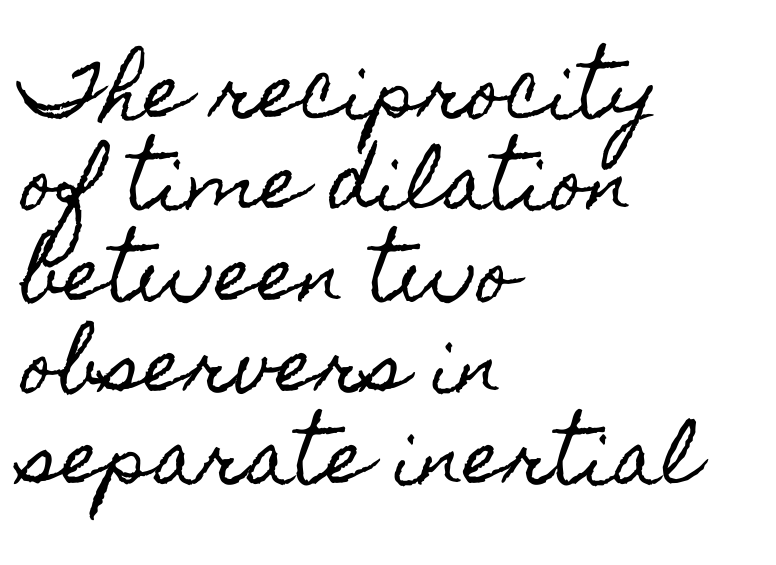
Q: Is the text italic (slanted)? A: Yes.
Q: Is the text underlined? A: No.
Q: How is the paragraph aligned? A: Left-aligned.
Q: Is the spacing between letters normal or unusually wide? A: Normal.
Q: Is the spacing between lines tight, normal or loose? A: Normal.
Q: Width (condensed, normal, or wide)? A: Condensed.
Q: x-height? A: Small.
Q: Monospaced? A: No.
